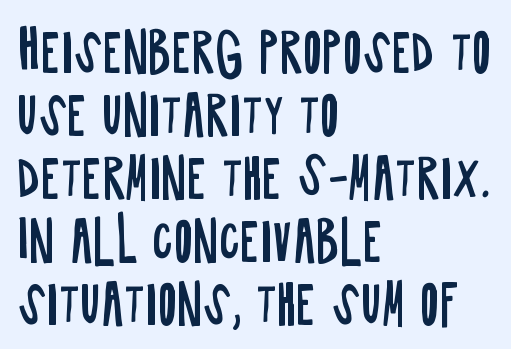
The specimen reads as upright at a glance. These lines are rendered in a variable-pitch font. Each line starts at the same left margin while the right side varies. Type without underlining. Default kerning and tracking; the words read as compact shapes. The typesetting does not lean heavy: it is not bold.
